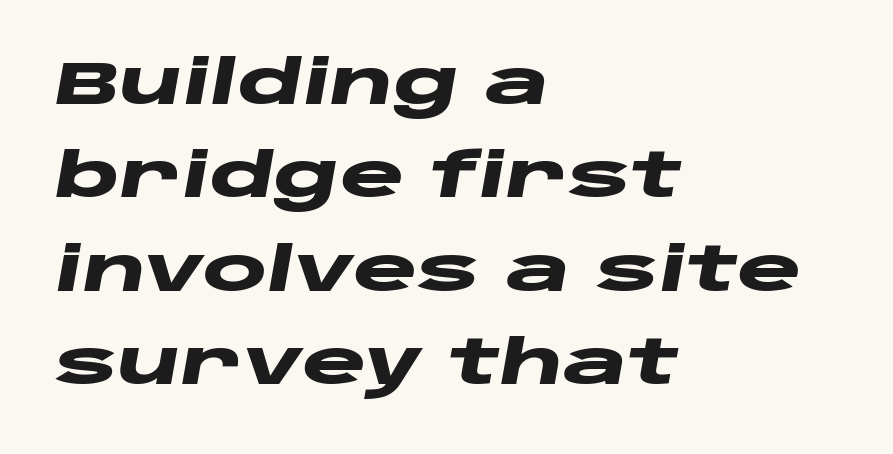
Q: Is the text bold? A: Yes.
Q: Is the text italic (slanted)? A: Yes, it leans right by about 10 degrees.
Q: Is the text underlined? A: No.
Q: How is the paragraph aligned? A: Left-aligned.
Q: Is the spacing between letters normal or unusually wide? A: Normal.
Q: Is the spacing between lines tight, normal or loose? A: Normal.
Q: Width (condensed, normal, or wide)? A: Wide.
Q: Stroke contrast? A: Low.
Q: x-height? A: Large.
Q: Monospaced? A: No.
